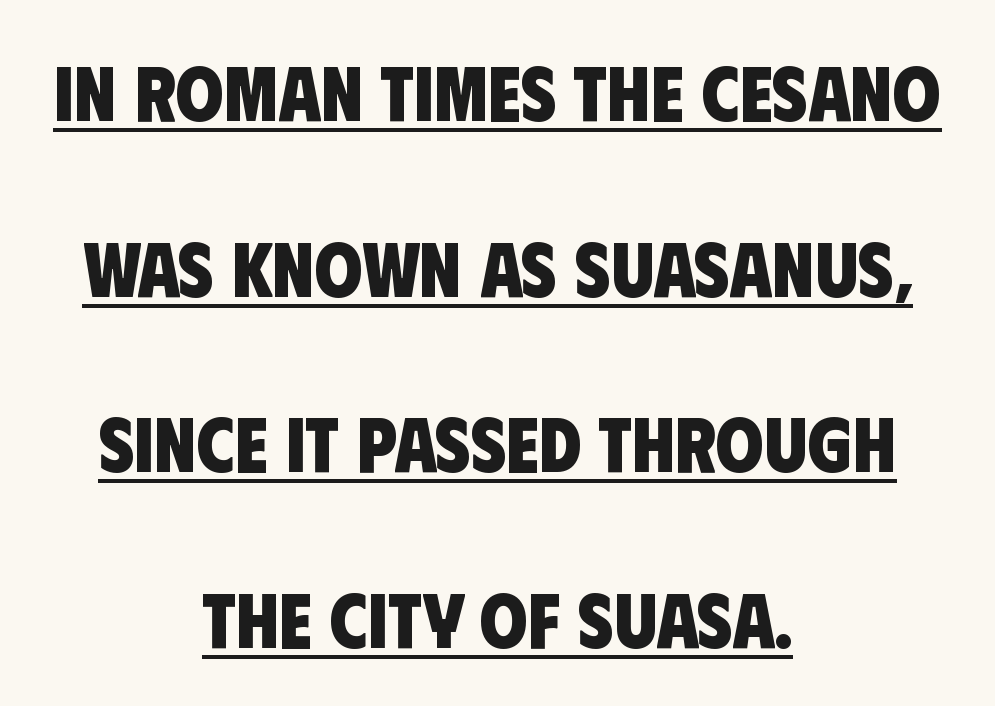
The image shows 77 px heavy, condensed sans-serif type; set centered, loose line spacing (2.28x), normal letter spacing, underlined; low stroke contrast and a large x-height.
